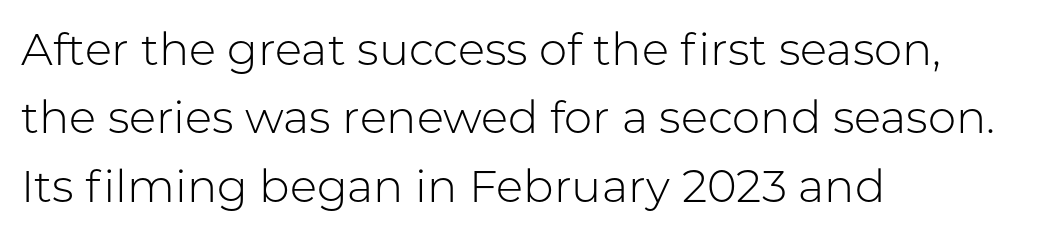
Q: Is the text bold? A: No.
Q: Is the text italic (slanted)? A: No, it is upright.
Q: Is the typeface a serif or a sans-serif typeface? A: Sans-serif.
Q: Is the text underlined? A: No.
Q: How is the paragraph aligned? A: Left-aligned.
Q: Is the spacing between letters normal or unusually wide? A: Normal.
Q: Is the spacing between lines tight, normal or loose? A: Normal.
Q: Width (condensed, normal, or wide)? A: Normal.
Q: Stroke contrast? A: Low.
Q: x-height? A: Medium.
Q: Monospaced? A: No.
